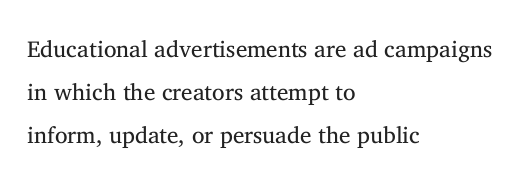
Q: Is the text bold? A: No.
Q: Is the text italic (slanted)? A: No, it is upright.
Q: Is the text underlined? A: No.
Q: How is the paragraph aligned? A: Left-aligned.
Q: Is the spacing between letters normal or unusually wide? A: Normal.
